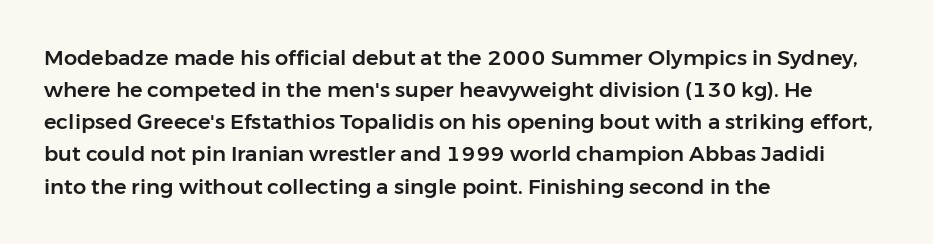
{"italic": "no", "underline": "no", "align": "left", "line_spacing": "normal", "line_spacing_ratio": 1.53, "letter_spacing": "normal", "letter_spacing_em": 0.0, "glyph_px": 21}
